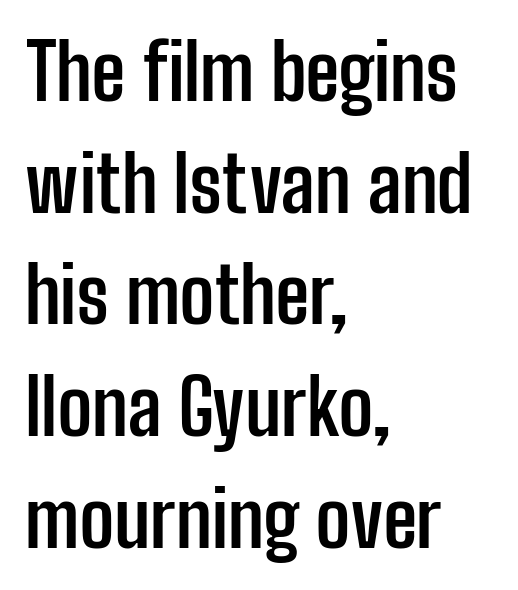
The image shows 77 px semibold, condensed sans-serif type, upright; set left-aligned, normal line spacing (1.45x), normal letter spacing, not underlined; low stroke contrast and a medium x-height.
